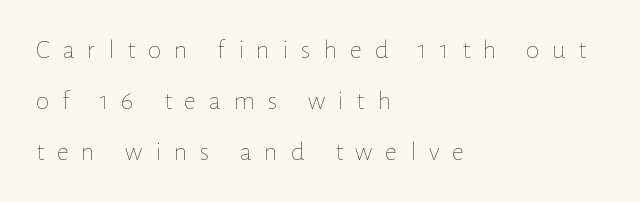
{"italic": "no", "bold": "no", "underline": "no", "align": "left", "line_spacing_ratio": 1.88, "letter_spacing": "wide", "letter_spacing_em": 0.47, "glyph_px": 27}
